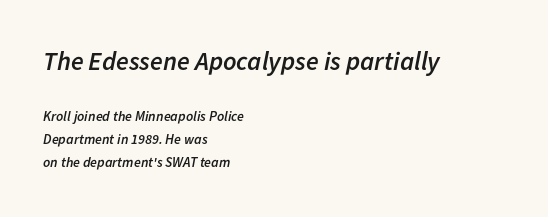
{"italic": "yes", "lean": "right", "slant_degrees": 11, "bold": "semi", "underline": "no", "align": "left", "line_spacing": "normal", "line_spacing_ratio": 1.64, "letter_spacing": "normal", "letter_spacing_em": 0.0, "larger_block": "first", "size_ratio": 1.86, "glyph_px": 26}
